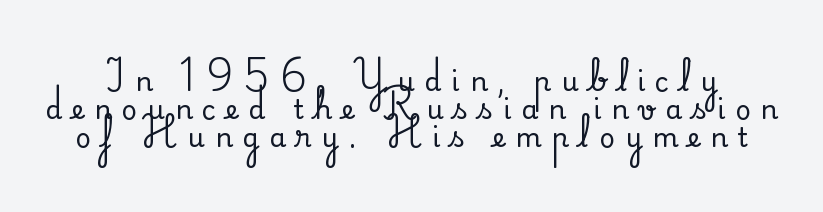
{"italic": "no", "underline": "no", "line_spacing": "tight", "line_spacing_ratio": 1.04, "letter_spacing": "wide", "letter_spacing_em": 0.37, "glyph_px": 27}
